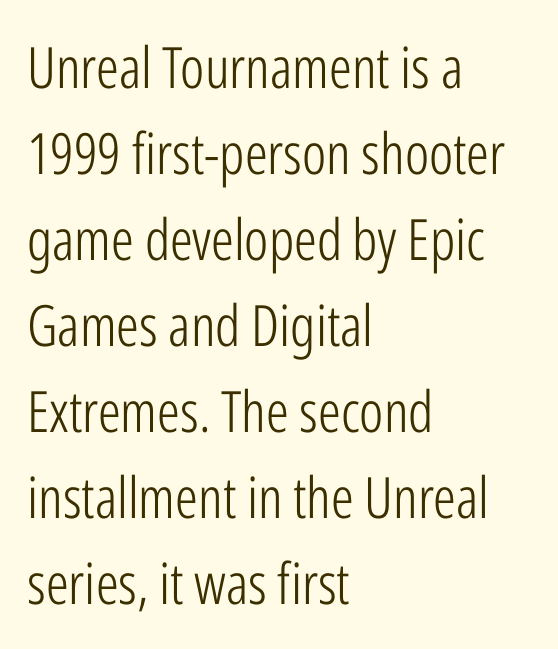
Rendered with straight, roman letterforms. Heft: none added — not bold. Leading: standard. A classic flush-left, rag-right setting is used for this passage. Classification — sans serif.
